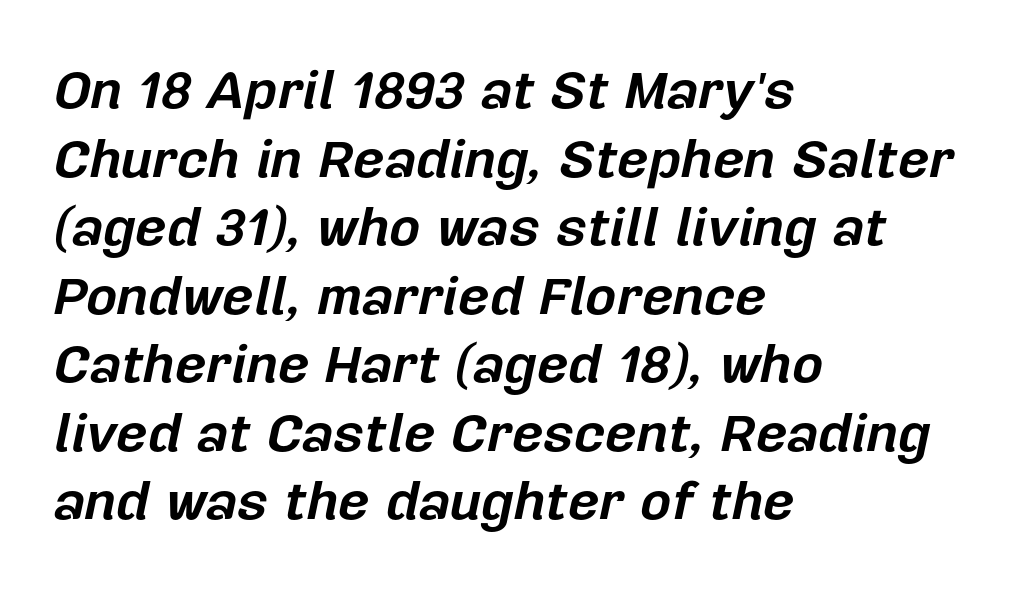
You could not count columns in this text — the font is proportionally spaced. The tracking reads as untouched default to a designer's eye. Every letter is thick-stroked: bold, no question. Successive baselines arrive at the customary interval. The specimen omits any rule beneath the text block's lines.
